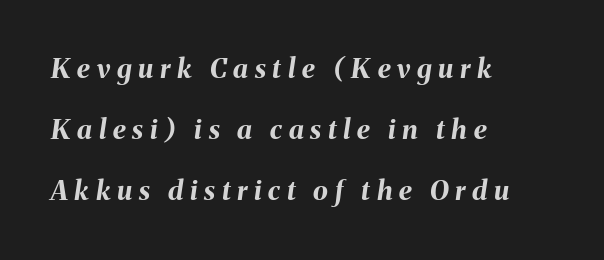
Q: Is the text bold? A: Yes.
Q: Is the text italic (slanted)? A: Yes, it leans right by about 8 degrees.
Q: Is the text underlined? A: No.
Q: How is the paragraph aligned? A: Left-aligned.
Q: Is the spacing between letters normal or unusually wide? A: Unusually wide.
Q: Is the spacing between lines tight, normal or loose? A: Loose.
